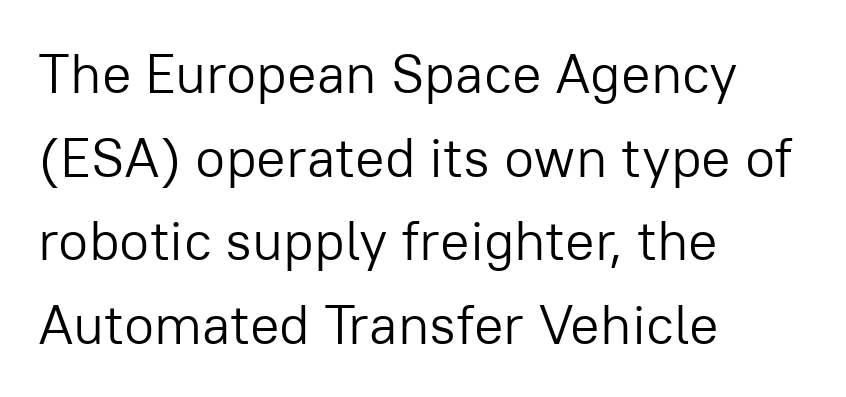
The image shows 55 px light sans-serif type, upright; set left-aligned, normal line spacing (1.52x), normal letter spacing, not underlined; low stroke contrast and a medium x-height.
